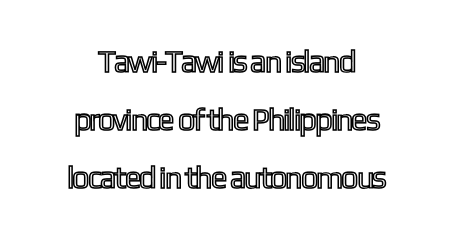
{"italic": "no", "width": "condensed", "x_height": "medium", "monospaced": "no", "underline": "no", "align": "center", "line_spacing_ratio": 1.87, "letter_spacing": "normal", "letter_spacing_em": 0.0, "glyph_px": 31}
